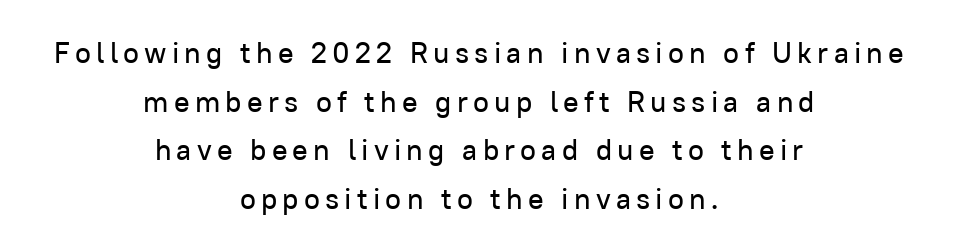
Looks like regular typesetting: each glyph gets only the width it needs. Is there any slant? The stems are plumb. Lines of text with bare space underneath. The leading is moderate, giving the passage an even texture. Alignment: centered. The font family rendered here belongs to the sans-serif group.
